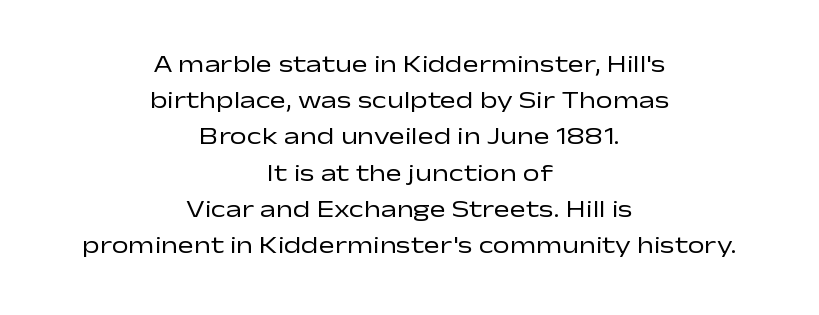
{"italic": "no", "bold": "no", "underline": "no", "align": "center", "line_spacing": "normal", "line_spacing_ratio": 1.51, "letter_spacing": "normal", "letter_spacing_em": 0.0, "glyph_px": 24}
